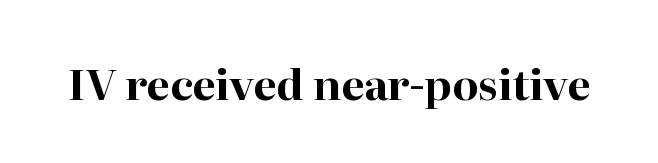
{"serif": "yes", "italic": "no", "bold": "yes", "weight": "bold", "width": "normal", "stroke_contrast": "high", "x_height": "medium", "monospaced": "no", "underline": "no", "letter_spacing": "normal", "letter_spacing_em": 0.0, "glyph_px": 42}
